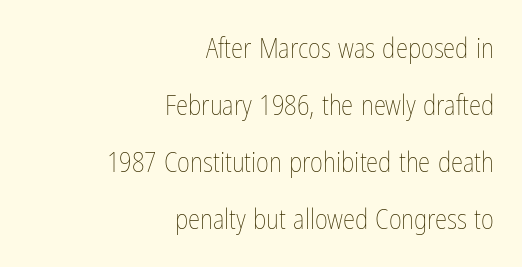
{"italic": "no", "bold": "no", "weight": "thin", "width": "condensed", "stroke_contrast": "low", "x_height": "medium", "monospaced": "no", "underline": "no", "align": "right", "line_spacing": "loose", "line_spacing_ratio": 2.04, "letter_spacing": "normal", "letter_spacing_em": 0.0, "glyph_px": 28}
